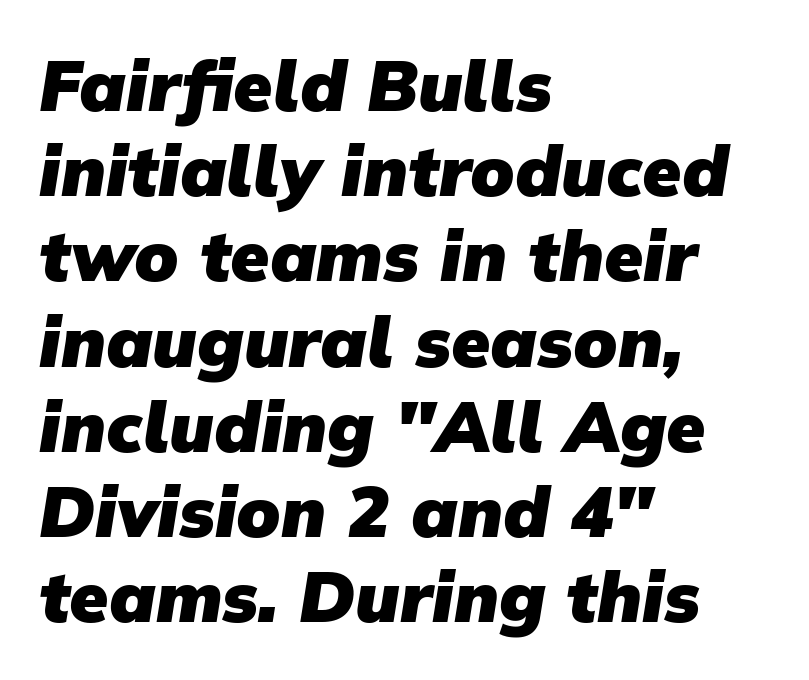
Lines of text with bare space underneath. Casual observation: everything's shoved over to the left. A typesetter would call this zero additional tracking. Its strokes are broad and dark, the hallmark of bold type. Serifs: no, the terminals of the letterforms are clean.
